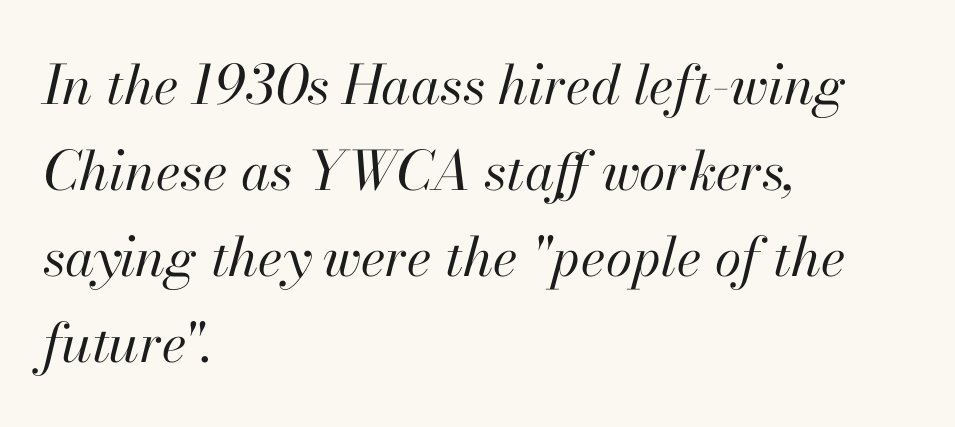
The image shows 54 px regular-weight type, italic (leaning right); set left-aligned, normal line spacing (1.59x), normal letter spacing, not underlined; high stroke contrast and a small x-height.
